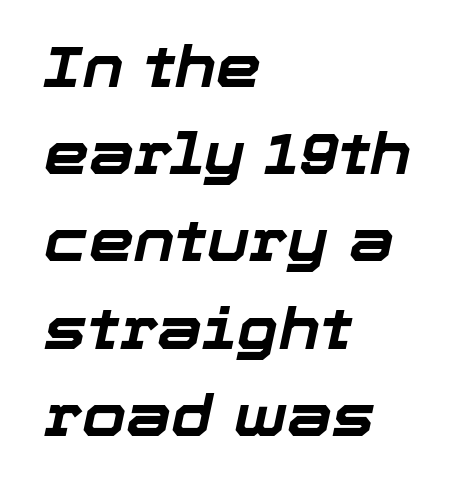
{"italic": "yes", "lean": "right", "slant_degrees": 12, "bold": "yes", "weight": "bold", "width": "normal", "stroke_contrast": "low", "x_height": "medium", "monospaced": "no", "underline": "no", "align": "left", "line_spacing": "normal", "line_spacing_ratio": 1.53, "letter_spacing": "normal", "letter_spacing_em": 0.0, "glyph_px": 57}
